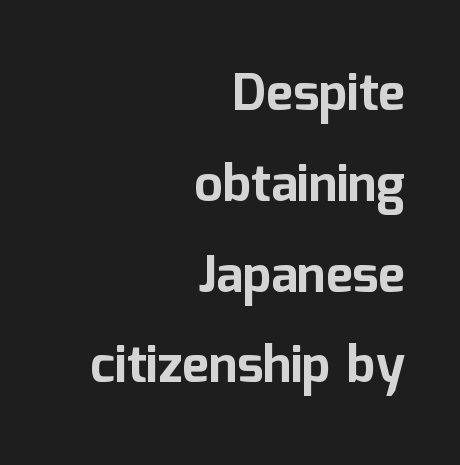
Q: Is the text bold? A: Yes.
Q: Is the text italic (slanted)? A: No, it is upright.
Q: Is the typeface a serif or a sans-serif typeface? A: Sans-serif.
Q: Is the text underlined? A: No.
Q: How is the paragraph aligned? A: Right-aligned.
Q: Is the spacing between letters normal or unusually wide? A: Normal.
Q: Width (condensed, normal, or wide)? A: Normal.
Q: Stroke contrast? A: Low.
Q: x-height? A: Medium.
Q: Monospaced? A: No.
